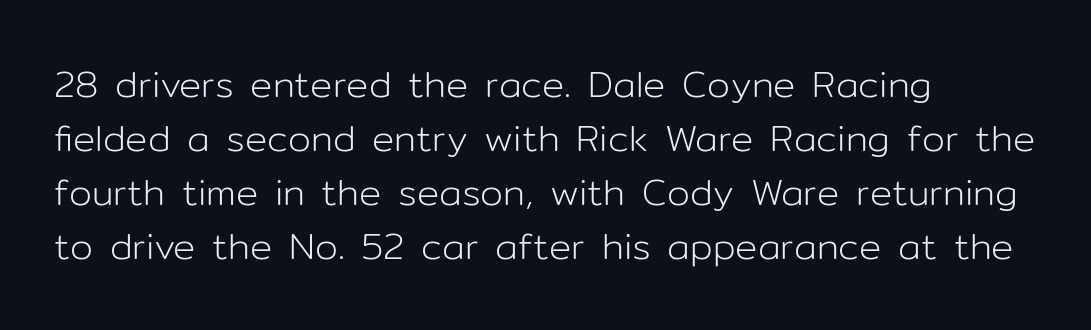
{"serif": "no", "italic": "no", "bold": "no", "weight": "light", "width": "normal", "stroke_contrast": "low", "x_height": "medium", "monospaced": "no", "underline": "no", "align": "left", "line_spacing": "normal", "line_spacing_ratio": 1.46, "letter_spacing": "normal", "letter_spacing_em": 0.0, "glyph_px": 37}
